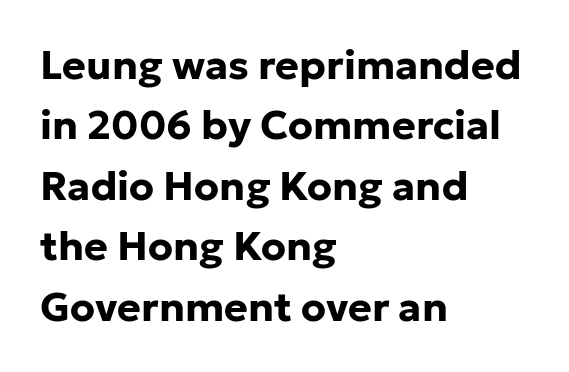
{"serif": "no", "italic": "no", "bold": "yes", "weight": "bold", "width": "normal", "stroke_contrast": "low", "x_height": "medium", "monospaced": "no", "underline": "no", "align": "left", "line_spacing": "normal", "line_spacing_ratio": 1.51, "letter_spacing": "normal", "letter_spacing_em": 0.0, "glyph_px": 40}
